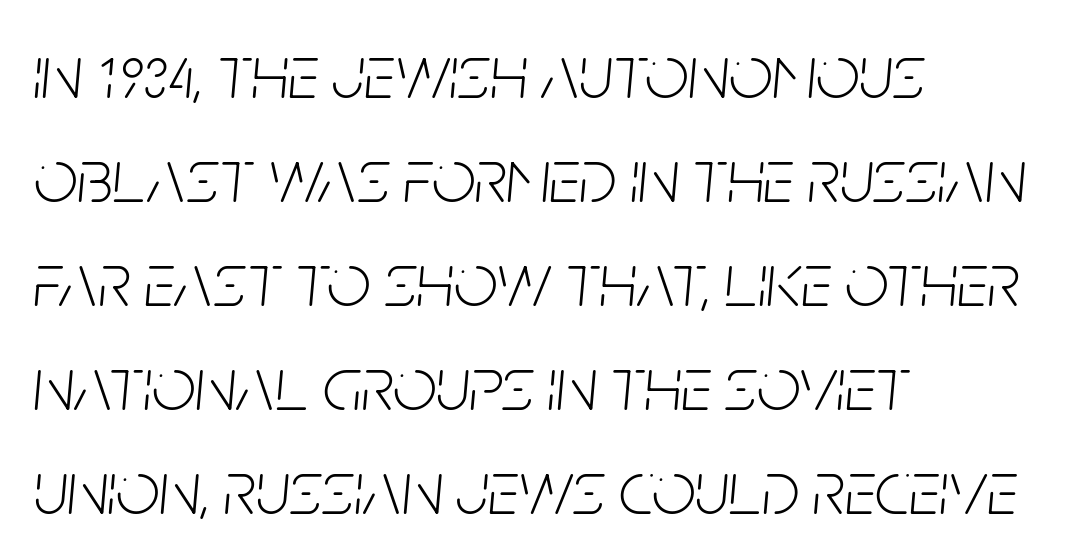
These lines are rendered in a variable-pitch font. Summary of vertical rhythm: regular, with standard interline spacing. This reads as an unemphasized weight, regular at the heaviest. Compared with typical body copy, the letter spacing here is the same. The typesetter chose a ragged-right arrangement here.
